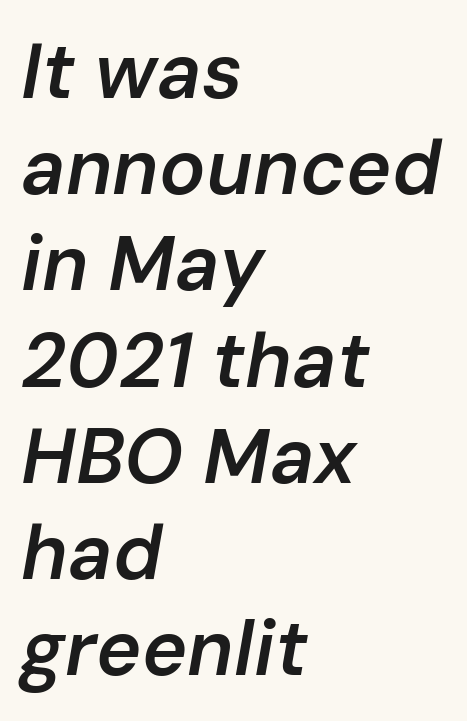
Alignment: flush left. Do the characters align in a grid? No, the font is proportional. Stroke thickness is moderately raised; the sample reads as semibold. The face used here is rendered with its standard letterfit.
